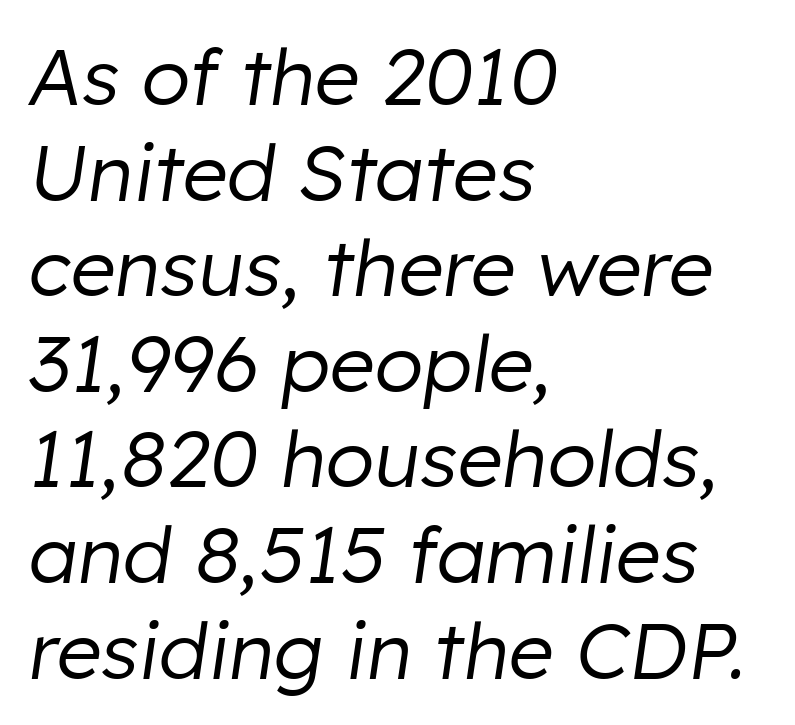
Q: Is the text bold? A: No.
Q: Is the text italic (slanted)? A: Yes, it leans right by about 8 degrees.
Q: Is the text underlined? A: No.
Q: How is the paragraph aligned? A: Left-aligned.
Q: Is the spacing between letters normal or unusually wide? A: Normal.
Q: Width (condensed, normal, or wide)? A: Normal.
Q: Stroke contrast? A: Low.
Q: x-height? A: Medium.
Q: Monospaced? A: No.
